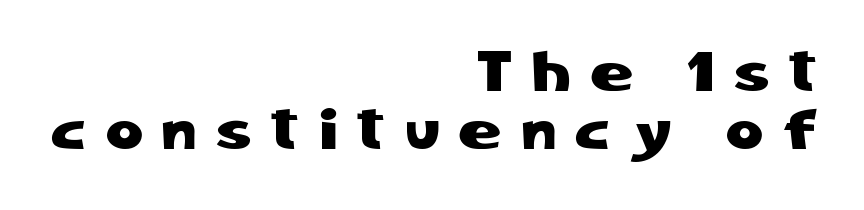
Q: Is the text italic (slanted)? A: No, it is upright.
Q: Is the typeface a serif or a sans-serif typeface? A: Sans-serif.
Q: Is the text underlined? A: No.
Q: How is the paragraph aligned? A: Right-aligned.
Q: Is the spacing between letters normal or unusually wide? A: Unusually wide.
Q: Is the spacing between lines tight, normal or loose? A: Tight.
Q: Width (condensed, normal, or wide)? A: Normal.
Q: Stroke contrast? A: Low.
Q: x-height? A: Medium.
Q: Monospaced? A: No.
